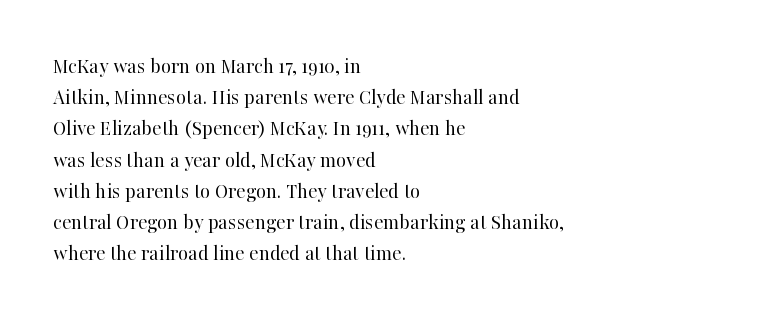
Q: Is the text bold? A: No.
Q: Is the text italic (slanted)? A: No, it is upright.
Q: Is the text underlined? A: No.
Q: How is the paragraph aligned? A: Left-aligned.
Q: Is the spacing between letters normal or unusually wide? A: Normal.
Q: Is the spacing between lines tight, normal or loose? A: Normal.
